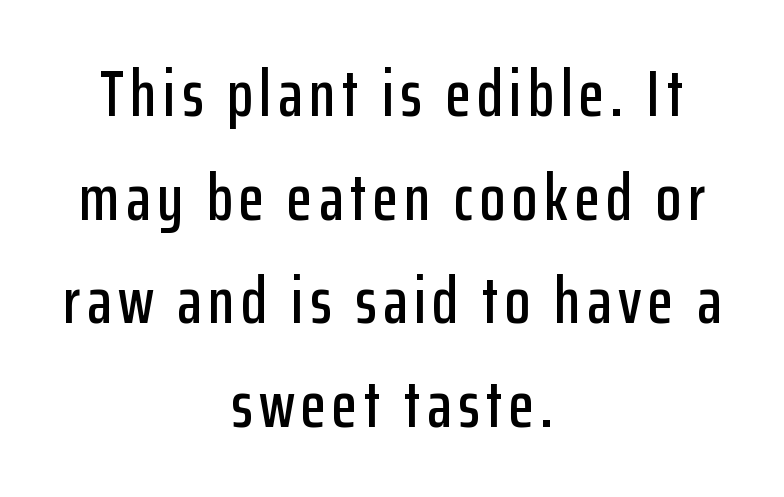
{"serif": "no", "italic": "no", "width": "condensed", "stroke_contrast": "low", "x_height": "medium", "monospaced": "no", "underline": "no", "align": "center", "line_spacing": "normal", "line_spacing_ratio": 1.57, "glyph_px": 66}
